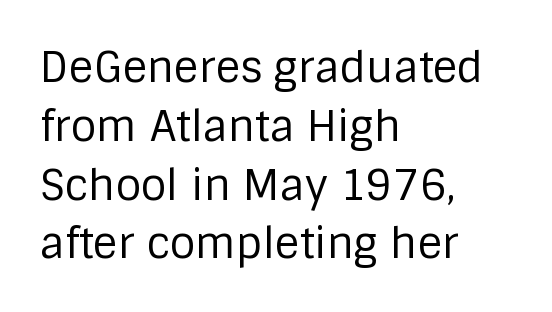
Q: Is the text bold? A: No.
Q: Is the text italic (slanted)? A: No, it is upright.
Q: Is the typeface a serif or a sans-serif typeface? A: Sans-serif.
Q: Is the text underlined? A: No.
Q: How is the paragraph aligned? A: Left-aligned.
Q: Is the spacing between letters normal or unusually wide? A: Normal.
Q: Is the spacing between lines tight, normal or loose? A: Normal.
Q: Width (condensed, normal, or wide)? A: Normal.
Q: Stroke contrast? A: Low.
Q: x-height? A: Large.
Q: Monospaced? A: No.
